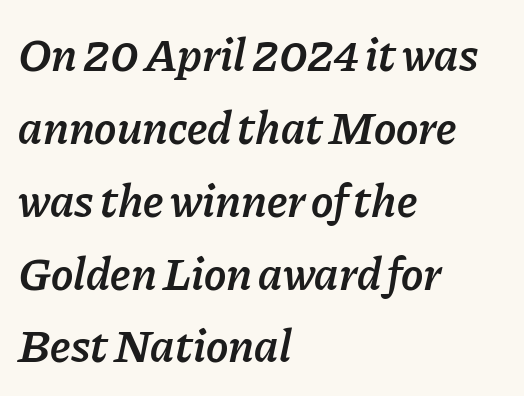
{"italic": "yes", "lean": "right", "slant_degrees": 11, "bold": "semi", "weight": "semibold", "width": "normal", "stroke_contrast": "low", "x_height": "medium", "monospaced": "no", "underline": "no", "align": "left", "line_spacing": "normal", "line_spacing_ratio": 1.55, "letter_spacing": "normal", "letter_spacing_em": 0.0, "glyph_px": 47}
